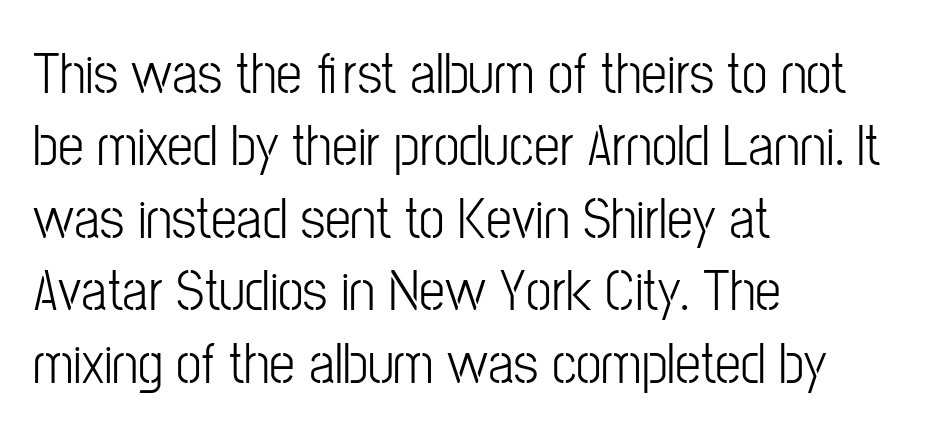
The image shows 58 px condensed sans-serif type, upright; set left-aligned, normal line spacing (1.25x), normal letter spacing, not underlined; low stroke contrast and a medium x-height.
